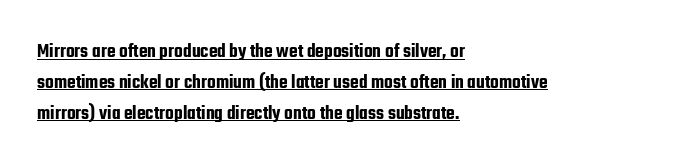
The image shows 20 px text type, upright; set left-aligned, normal line spacing (1.54x), normal letter spacing, underlined.
